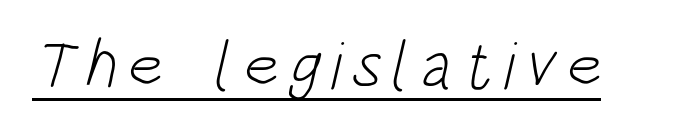
{"serif": "no", "bold": "no", "weight": "light", "width": "condensed", "stroke_contrast": "low", "x_height": "large", "monospaced": "no", "underline": "yes", "glyph_px": 67}
